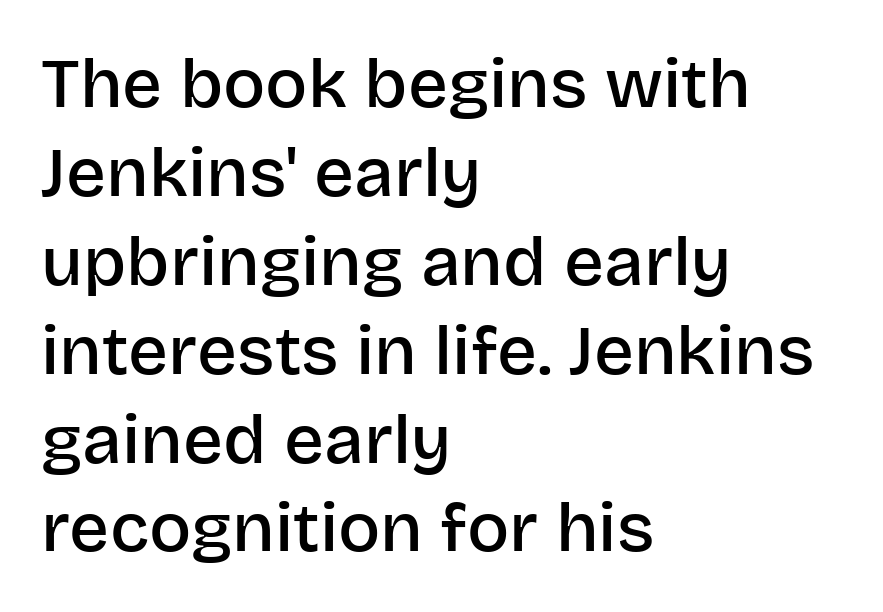
The face used here is a semibold: visibly heavier than regular, lighter than bold. Think of a printed novel: that variable character pitch is what you see here. Has an underline been added? It has not. Where is the straight margin? On the left. Evenly set lines give the paragraph a standard silhouette. No feet cap the strokes, marking this as sans-serif type.
